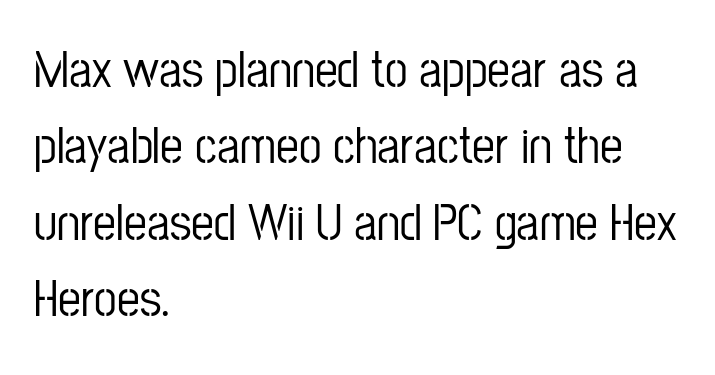
Q: Is the text italic (slanted)? A: No, it is upright.
Q: Is the typeface a serif or a sans-serif typeface? A: Sans-serif.
Q: Is the text underlined? A: No.
Q: How is the paragraph aligned? A: Left-aligned.
Q: Is the spacing between letters normal or unusually wide? A: Normal.
Q: Is the spacing between lines tight, normal or loose? A: Normal.
Q: Width (condensed, normal, or wide)? A: Condensed.
Q: Stroke contrast? A: Low.
Q: x-height? A: Medium.
Q: Monospaced? A: No.
